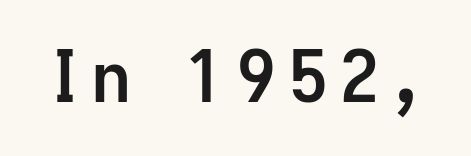
Every stem runs plumb, perpendicular to the baseline. The characters display no serif detailing; their extremities are plain. Heavy-handed strokes throughout: this text is bold. Character widths vary here, with narrow letters taking less room than wide ones. Check the space under the baseline: it is left empty.
